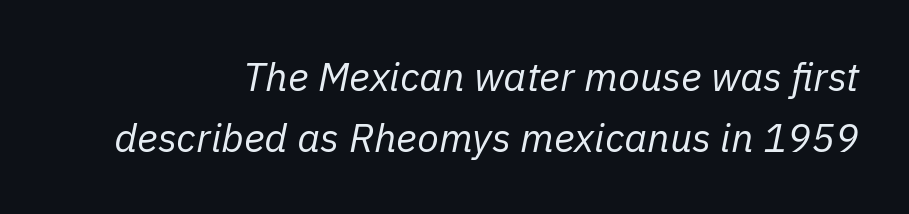
The image shows 40 px regular-weight type, italic (leaning right); set normal line spacing (1.53x), normal letter spacing, not underlined; low stroke contrast and a medium x-height.
